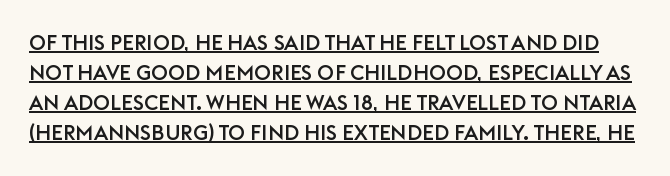
Q: Is the text italic (slanted)? A: No, it is upright.
Q: Is the text underlined? A: Yes.
Q: Is the spacing between letters normal or unusually wide? A: Normal.
Q: Is the spacing between lines tight, normal or loose? A: Normal.
